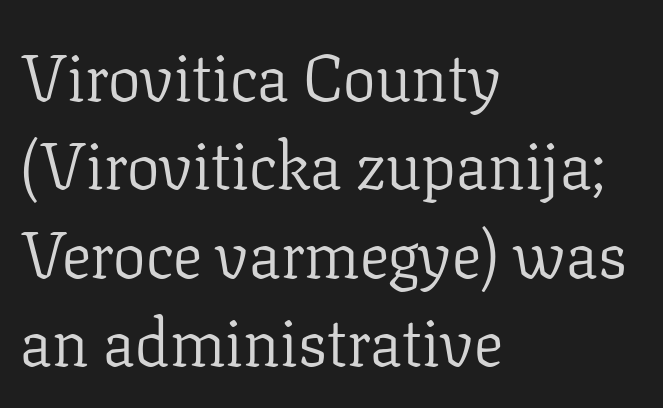
{"serif": "yes", "italic": "no", "bold": "no", "weight": "light", "width": "normal", "stroke_contrast": "low", "x_height": "medium", "monospaced": "no", "underline": "no", "align": "left", "line_spacing": "normal", "line_spacing_ratio": 1.36, "letter_spacing": "normal", "letter_spacing_em": 0.0, "glyph_px": 65}
